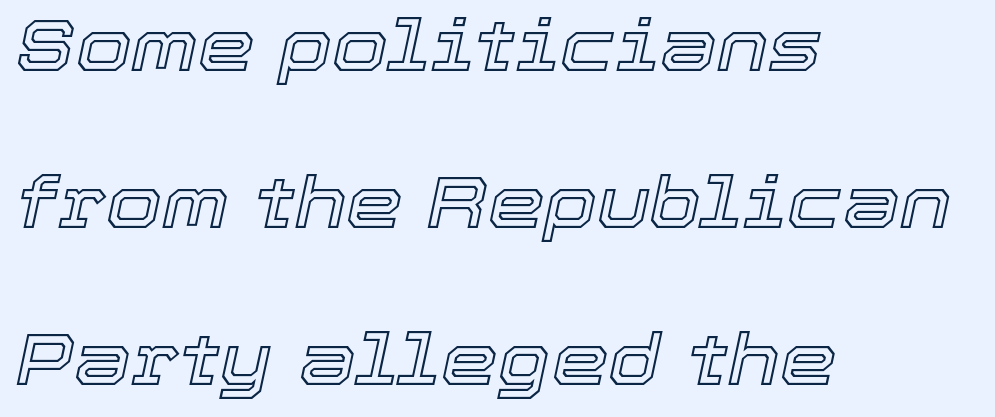
Check under the words: just untouched page. The axis of the letterforms is tilted away from vertical. If you measured baseline to baseline, you'd find a long distance. Short note: letters normally spaced. Spacing verdict: proportional, widths tailored to each character.
